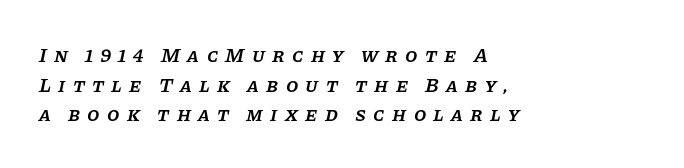
{"italic": "yes", "lean": "right", "slant_degrees": 11, "bold": "semi", "underline": "no", "align": "left", "line_spacing": "normal", "line_spacing_ratio": 1.48, "letter_spacing": "wide", "letter_spacing_em": 0.36, "glyph_px": 20}
